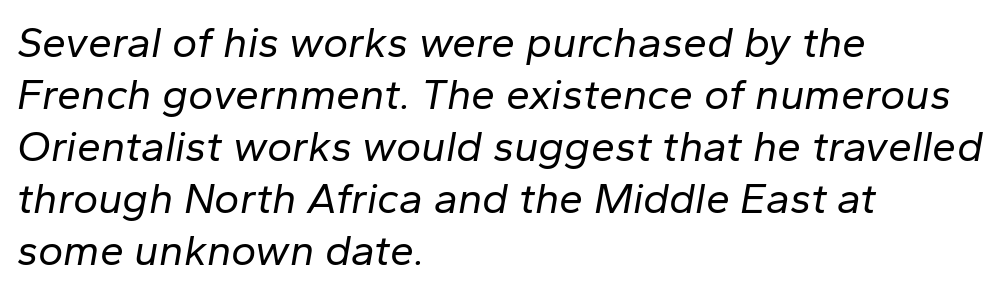
{"italic": "yes", "lean": "right", "slant_degrees": 10, "bold": "no", "weight": "regular", "width": "normal", "stroke_contrast": "low", "x_height": "medium", "monospaced": "no", "underline": "no", "align": "left", "line_spacing_ratio": 1.21, "letter_spacing": "normal", "letter_spacing_em": 0.0, "glyph_px": 43}
